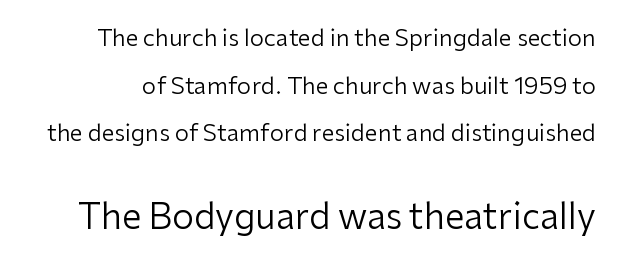
{"serif": "no", "italic": "no", "bold": "no", "weight": "regular", "width": "normal", "stroke_contrast": "low", "x_height": "medium", "monospaced": "no", "underline": "no", "line_spacing": "loose", "line_spacing_ratio": 2.07, "letter_spacing": "normal", "letter_spacing_em": 0.0, "larger_block": "second", "size_ratio": 1.52, "glyph_px": 35}
